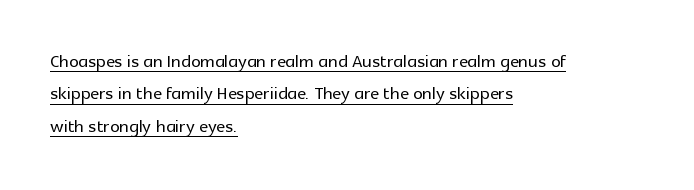
The image shows 24 px text type, upright; set left-aligned, normal line spacing (1.35x), normal letter spacing, underlined.
